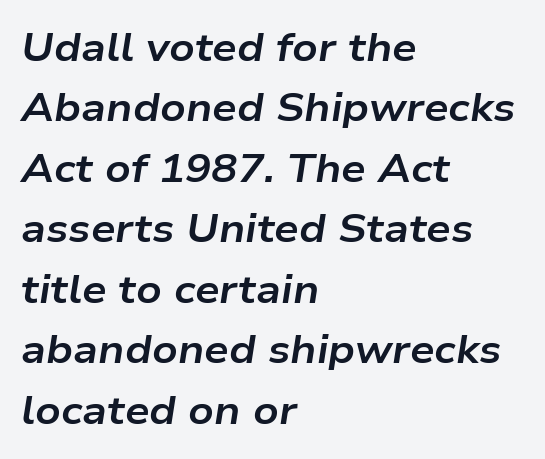
The image shows 39 px bold, wide type, italic (leaning right); set left-aligned, normal line spacing (1.55x), normal letter spacing, not underlined; low stroke contrast and a medium x-height.
